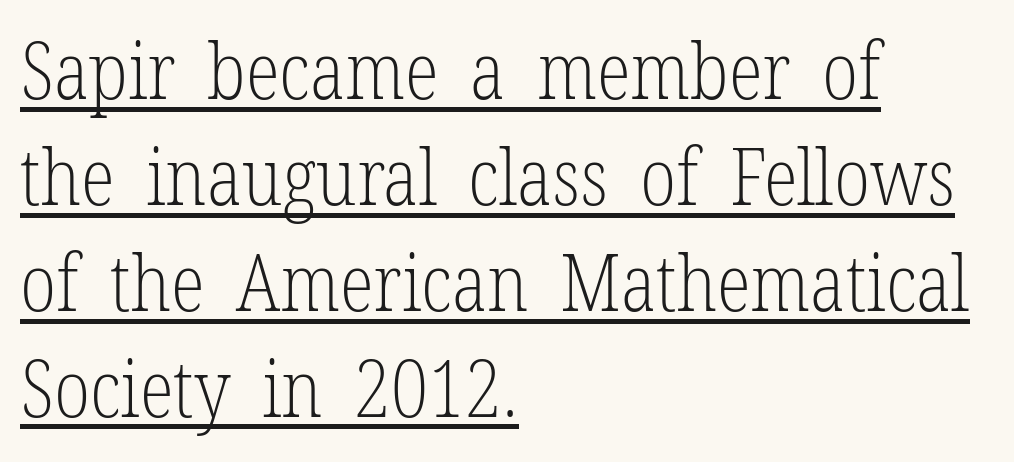
Q: Is the text bold? A: No.
Q: Is the text italic (slanted)? A: No, it is upright.
Q: Is the typeface a serif or a sans-serif typeface? A: Serif.
Q: Is the text underlined? A: Yes.
Q: How is the paragraph aligned? A: Left-aligned.
Q: Is the spacing between letters normal or unusually wide? A: Normal.
Q: Is the spacing between lines tight, normal or loose? A: Normal.
Q: Width (condensed, normal, or wide)? A: Condensed.
Q: Stroke contrast? A: Low.
Q: x-height? A: Medium.
Q: Monospaced? A: No.
